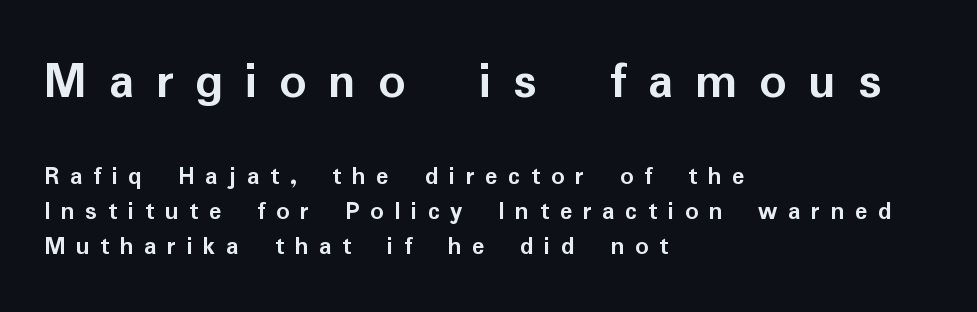
{"serif": "no", "italic": "no", "bold": "yes", "weight": "semibold", "width": "normal", "stroke_contrast": "low", "x_height": "medium", "monospaced": "no", "underline": "no", "align": "left", "line_spacing": "normal", "line_spacing_ratio": 1.35, "letter_spacing": "wide", "letter_spacing_em": 0.41, "larger_block": "first", "size_ratio": 2.04, "glyph_px": 53}
